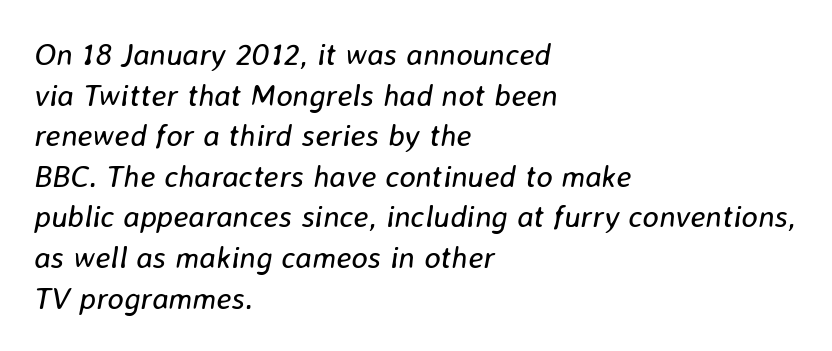
{"italic": "yes", "lean": "right", "slant_degrees": 8, "bold": "no", "weight": "regular", "width": "normal", "stroke_contrast": "low", "x_height": "medium", "monospaced": "no", "underline": "no", "align": "left", "line_spacing": "normal", "line_spacing_ratio": 1.31, "letter_spacing": "normal", "letter_spacing_em": 0.0, "glyph_px": 31}
